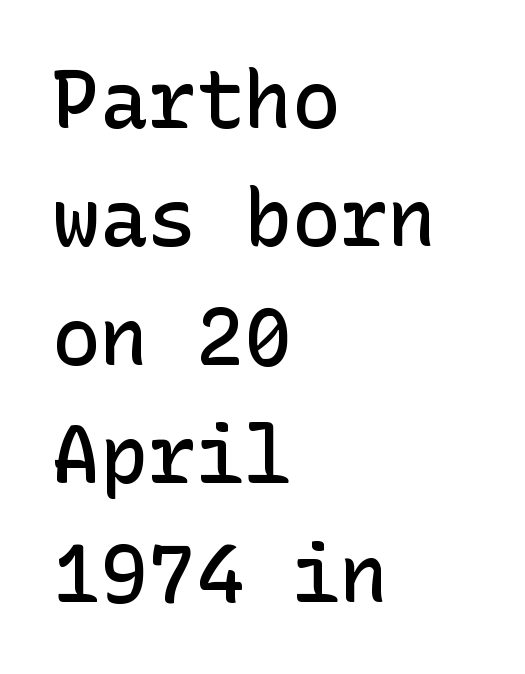
{"serif": "no", "italic": "no", "bold": "semi", "weight": "semibold", "width": "normal", "stroke_contrast": "low", "x_height": "medium", "underline": "no", "align": "left", "line_spacing": "normal", "line_spacing_ratio": 1.48, "letter_spacing": "normal", "letter_spacing_em": 0.0, "glyph_px": 80}
